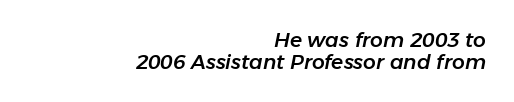
{"italic": "yes", "lean": "right", "slant_degrees": 11, "underline": "no", "align": "right", "line_spacing": "tight", "line_spacing_ratio": 1.09, "letter_spacing": "normal", "letter_spacing_em": 0.0, "glyph_px": 20}
